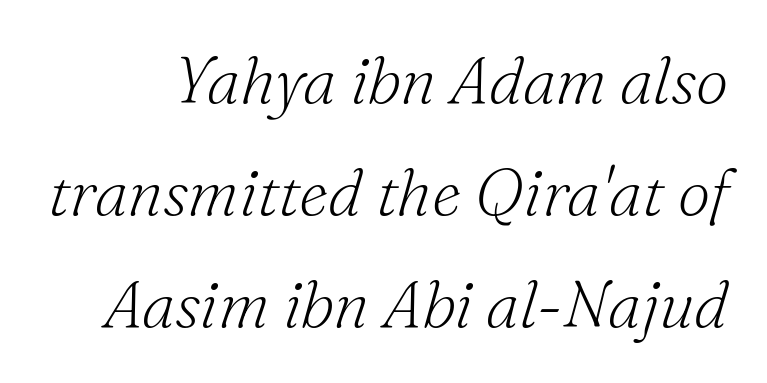
The image shows 65 px light serif type, italic (leaning right); set line spacing 1.72x, normal letter spacing, not underlined; medium stroke contrast and a small x-height.
